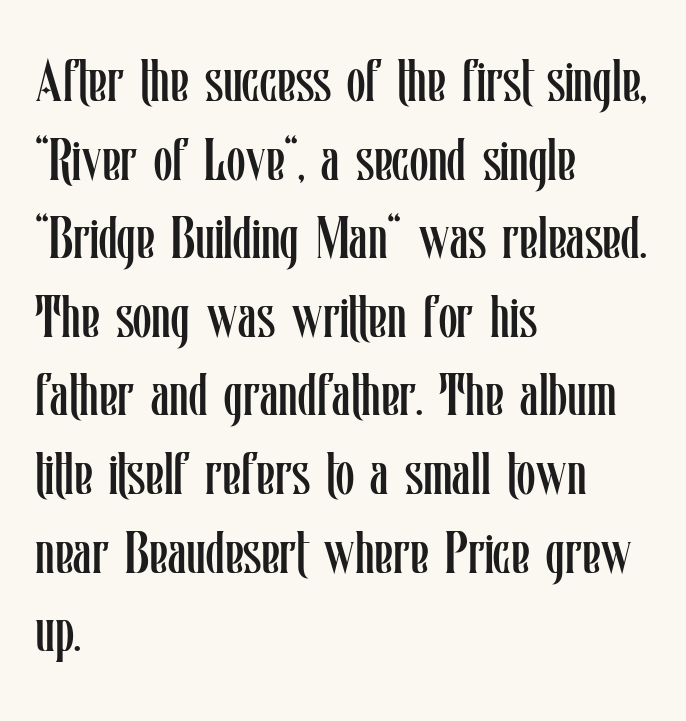
Q: Is the text bold? A: No.
Q: Is the text italic (slanted)? A: No, it is upright.
Q: Is the text underlined? A: No.
Q: How is the paragraph aligned? A: Left-aligned.
Q: Is the spacing between letters normal or unusually wide? A: Normal.
Q: Is the spacing between lines tight, normal or loose? A: Normal.
Q: Width (condensed, normal, or wide)? A: Condensed.
Q: Stroke contrast? A: Low.
Q: x-height? A: Medium.
Q: Monospaced? A: No.
